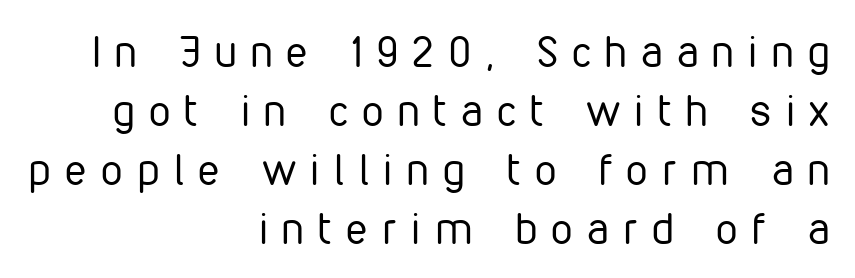
The image shows 43 px regular-weight, condensed sans-serif type, upright; set right-aligned, normal line spacing (1.37x), unusually wide letter spacing (+0.34 em), not underlined; low stroke contrast and a medium x-height.
